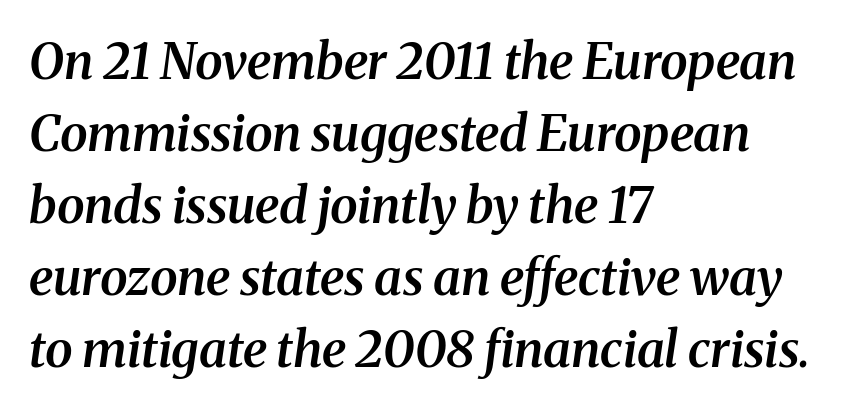
The face used here is proportionally spaced, like ordinary book or web type. Designer's note — italics engaged. Does the weight exceed regular? Yes, but only to semibold. The passage shown is typeset with a serif family. Caption: standard tracking, unaltered.
